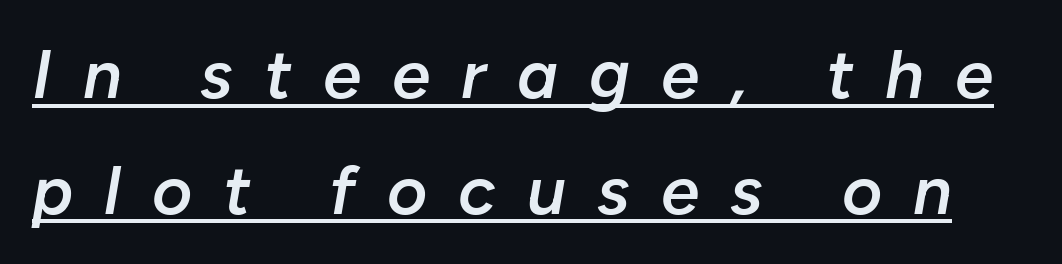
The image shows 69 px semibold type, italic (leaning right); set normal line spacing (1.68x), unusually wide letter spacing (+0.45 em), underlined; low stroke contrast and a medium x-height.
